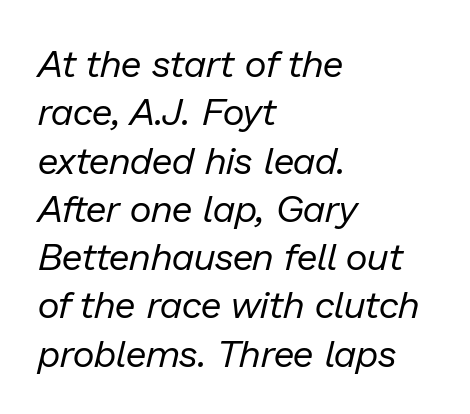
The image shows 38 px regular-weight type, italic (leaning right); set left-aligned, normal line spacing (1.27x), normal letter spacing, not underlined; low stroke contrast and a medium x-height.
